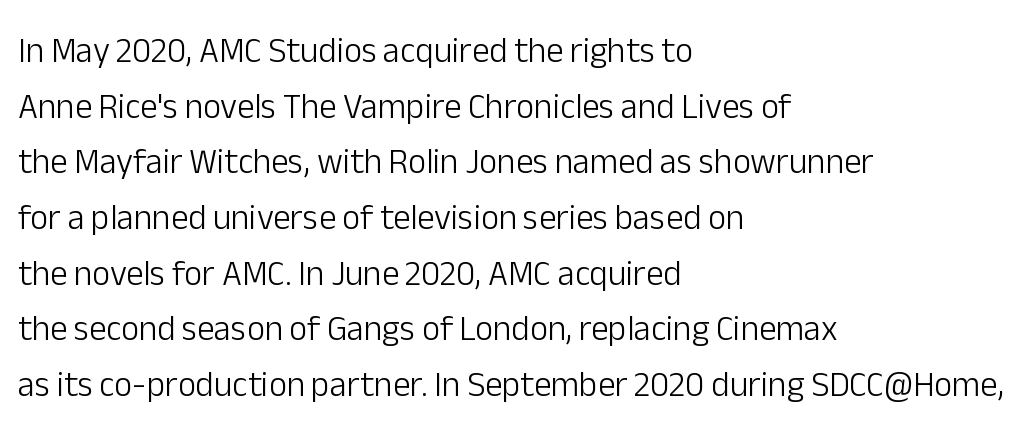
Q: Is the text bold? A: No.
Q: Is the text italic (slanted)? A: No, it is upright.
Q: Is the typeface a serif or a sans-serif typeface? A: Sans-serif.
Q: Is the text underlined? A: No.
Q: How is the paragraph aligned? A: Left-aligned.
Q: Is the spacing between letters normal or unusually wide? A: Normal.
Q: Is the spacing between lines tight, normal or loose? A: Normal.
Q: Width (condensed, normal, or wide)? A: Normal.
Q: Stroke contrast? A: Low.
Q: x-height? A: Medium.
Q: Monospaced? A: No.
